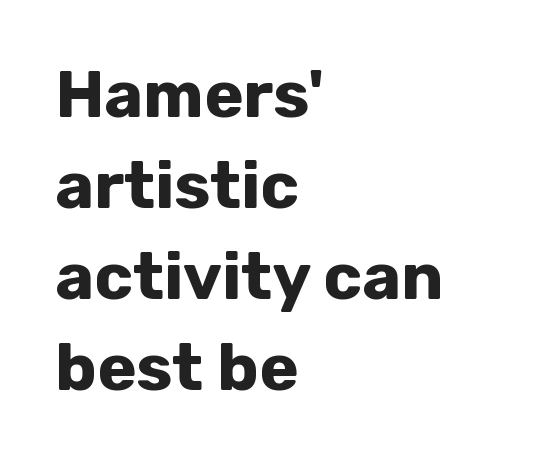
{"serif": "no", "italic": "no", "bold": "yes", "weight": "bold", "width": "normal", "stroke_contrast": "low", "x_height": "medium", "monospaced": "no", "underline": "no", "align": "left", "line_spacing": "normal", "line_spacing_ratio": 1.38, "letter_spacing": "normal", "letter_spacing_em": 0.0, "glyph_px": 66}
